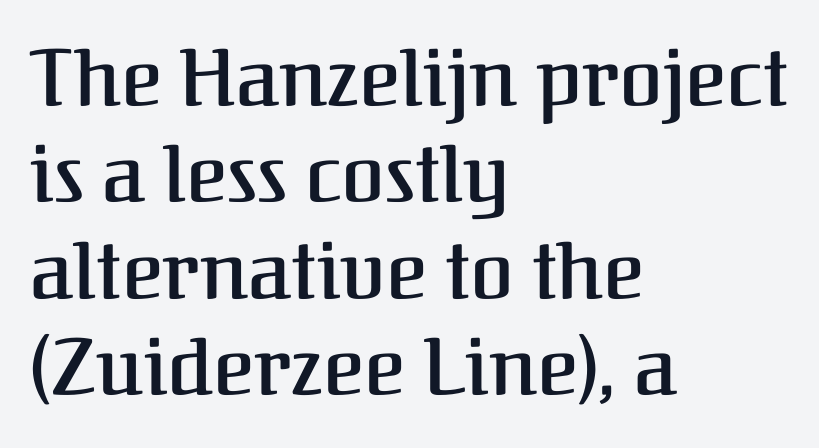
The image shows 79 px semibold serif type, upright; set left-aligned, line spacing 1.22x, normal letter spacing, not underlined; medium stroke contrast and a medium x-height.
